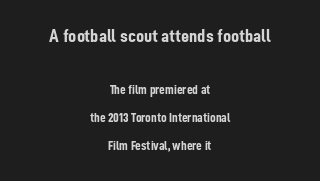
The image shows 20 px bold type, upright; set centered, loose line spacing (2.03x), normal letter spacing, not underlined; the first (top) block is 1.43x larger.
